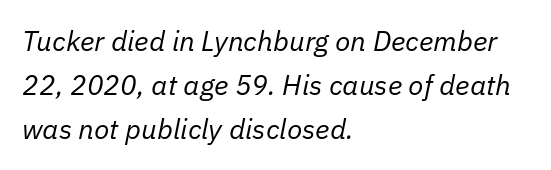
The image shows 28 px regular-weight type, italic (leaning right); set left-aligned, normal line spacing (1.58x), normal letter spacing, not underlined; low stroke contrast and a medium x-height.
